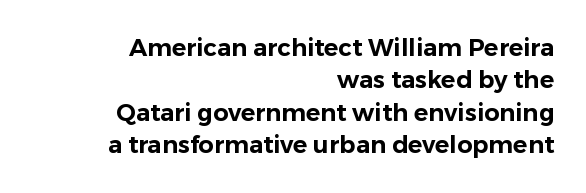
Q: Is the text italic (slanted)? A: No, it is upright.
Q: Is the text underlined? A: No.
Q: How is the paragraph aligned? A: Right-aligned.
Q: Is the spacing between letters normal or unusually wide? A: Normal.
Q: Is the spacing between lines tight, normal or loose? A: Normal.
